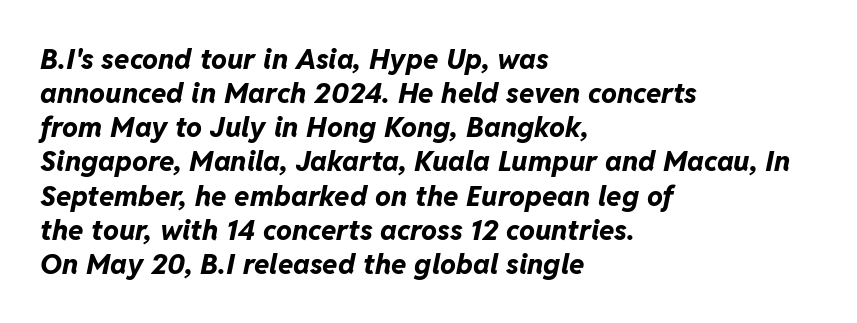
{"italic": "yes", "lean": "right", "slant_degrees": 11, "bold": "yes", "weight": "bold", "width": "normal", "stroke_contrast": "low", "x_height": "medium", "monospaced": "no", "underline": "no", "align": "left", "line_spacing_ratio": 1.22, "letter_spacing": "normal", "letter_spacing_em": 0.0, "glyph_px": 28}
